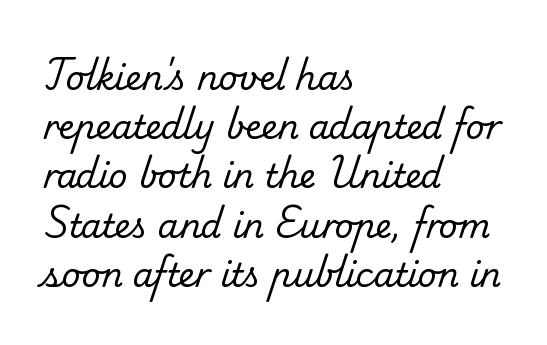
The image shows 33 px regular-weight serif type; set left-aligned, normal line spacing (1.49x), normal letter spacing, not underlined; low stroke contrast and a small x-height.
